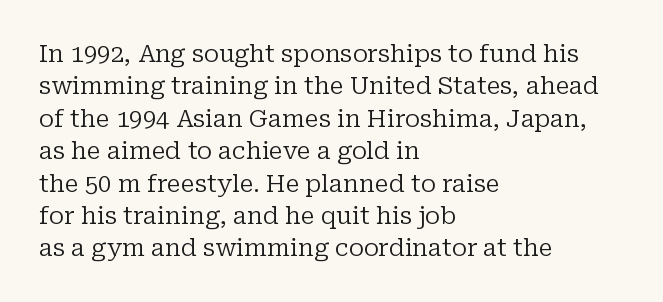
The typesetter chose a ragged-right arrangement here. In terms of letterspacing, this is plain default setting. Descenders hang freely into open space. A typesetter would call this leading conventional body-copy spacing. Stems and bowls with no extra thickness — not bold.
